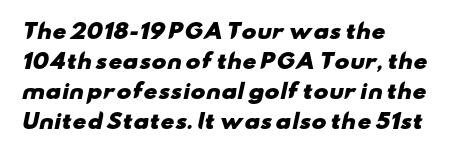
{"bold": "yes", "underline": "no", "align": "left", "line_spacing": "normal", "line_spacing_ratio": 1.5, "letter_spacing": "normal", "letter_spacing_em": 0.0, "glyph_px": 20}
